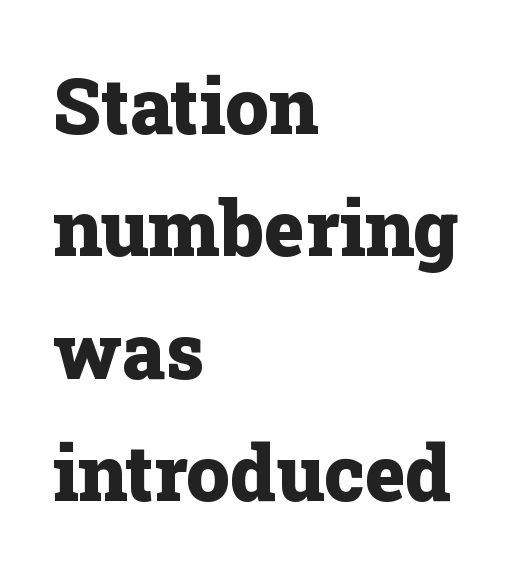
{"serif": "yes", "italic": "no", "bold": "yes", "weight": "heavy", "width": "normal", "stroke_contrast": "low", "x_height": "medium", "monospaced": "no", "underline": "no", "align": "left", "line_spacing": "normal", "line_spacing_ratio": 1.59, "letter_spacing": "normal", "letter_spacing_em": 0.0, "glyph_px": 77}
